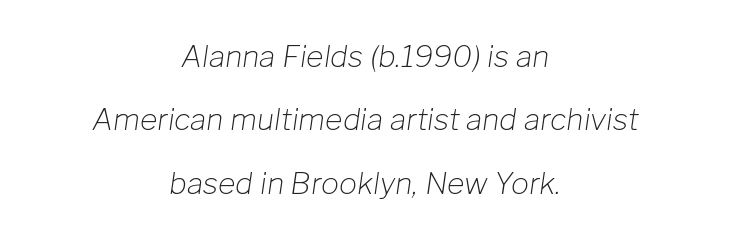
{"italic": "yes", "lean": "right", "slant_degrees": 8, "bold": "no", "weight": "light", "width": "normal", "stroke_contrast": "low", "x_height": "medium", "monospaced": "no", "underline": "no", "align": "center", "line_spacing": "loose", "line_spacing_ratio": 2.11, "letter_spacing": "normal", "letter_spacing_em": 0.0, "glyph_px": 30}
